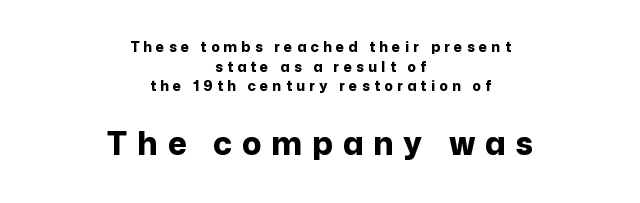
These lines are centered, leaving both edges ragged. A student would notice the bottom passage is typeset larger than what precedes it. Set as a true bold cut, around the 700 mark. Line spacing here is normal. Words float on clear page, feet unadorned.
